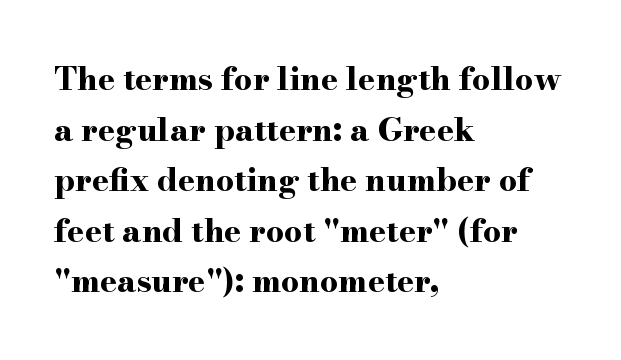
Q: Is the text bold? A: Yes.
Q: Is the text italic (slanted)? A: No, it is upright.
Q: Is the typeface a serif or a sans-serif typeface? A: Serif.
Q: Is the text underlined? A: No.
Q: How is the paragraph aligned? A: Left-aligned.
Q: Is the spacing between letters normal or unusually wide? A: Normal.
Q: Is the spacing between lines tight, normal or loose? A: Normal.
Q: Width (condensed, normal, or wide)? A: Wide.
Q: Stroke contrast? A: High.
Q: x-height? A: Small.
Q: Monospaced? A: No.
